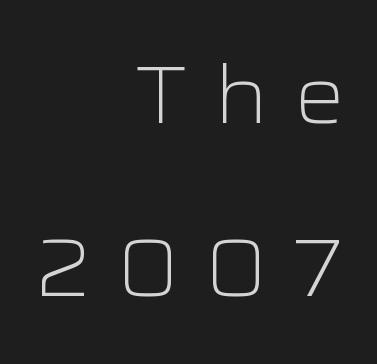
Decoration check: the copy has no underline. Alignment: flush right. What kind of face is this? One without serifs — a sans. Think of a printed novel: that variable character pitch is what you see here. You could fit nearly another row in the gap between these rows. Letter spacing: wide.
